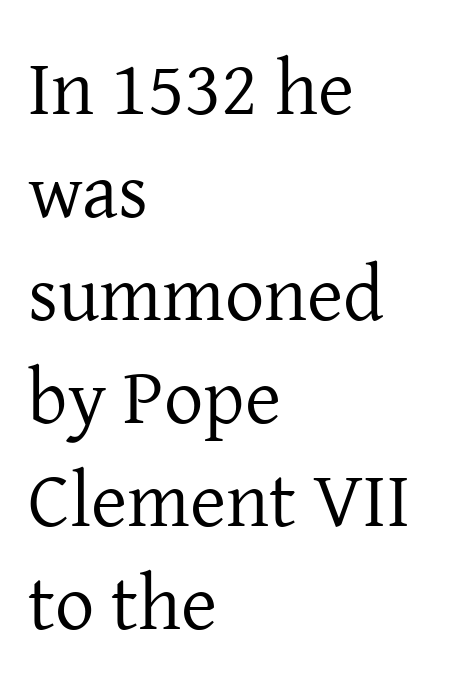
The image shows 78 px regular-weight serif type, upright; set left-aligned, normal line spacing (1.32x), normal letter spacing, not underlined; low stroke contrast and a medium x-height.
